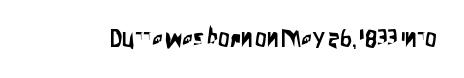
{"italic": "no", "underline": "no", "letter_spacing": "normal", "letter_spacing_em": 0.0, "glyph_px": 23}
